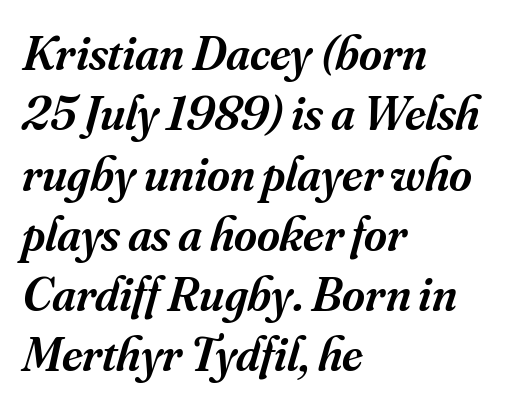
The image shows 49 px semibold serif type, italic (leaning right); set left-aligned, line spacing 1.23x, normal letter spacing, not underlined; medium stroke contrast and a small x-height.
